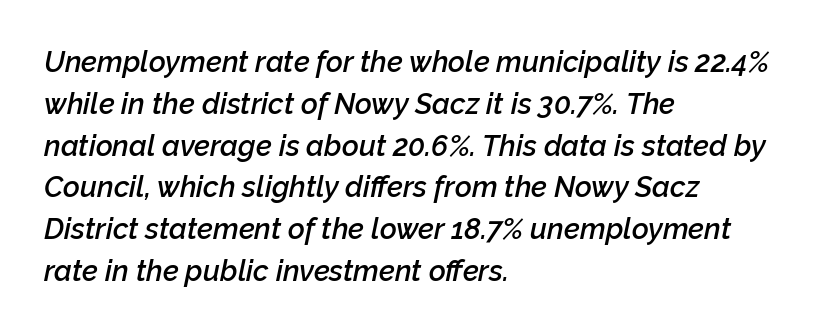
Quick note: italic. The glyphs are unaccompanied by any horizontal stroke below them. The passage shown is semibold, sitting just below true bold. The rendering uses a moderate line-height, typical for paragraphs.
